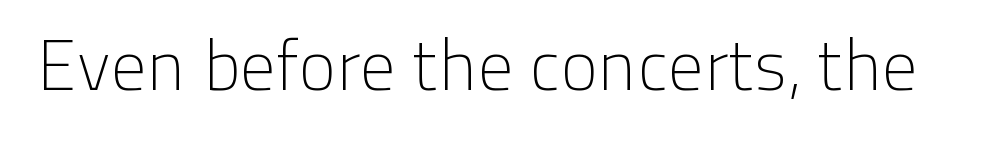
The image shows 70 px light sans-serif type, upright; set normal letter spacing, not underlined; low stroke contrast and a medium x-height.
